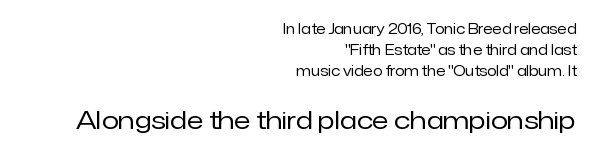
The image shows 25 px text type, upright; set right-aligned, normal line spacing (1.49x), normal letter spacing, not underlined; the second (bottom) block is 1.79x larger.
